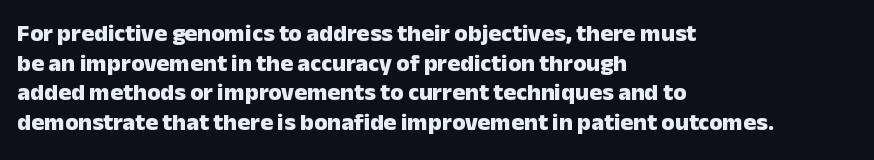
Q: Is the text bold? A: Yes.
Q: Is the text italic (slanted)? A: No, it is upright.
Q: Is the text underlined? A: No.
Q: How is the paragraph aligned? A: Left-aligned.
Q: Is the spacing between letters normal or unusually wide? A: Normal.
